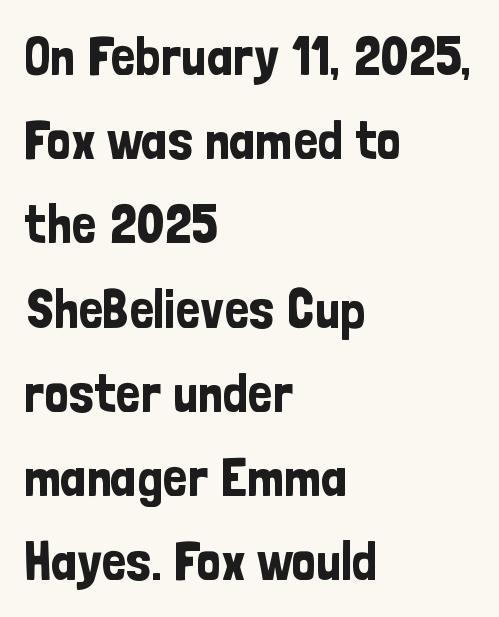
The gap between lines stays unmarked. You could not count columns in this text — the font is proportionally spaced. Between one letter and the next there's only the usual sliver of space. Letterform terminals end flat and unadorned throughout the passage.
